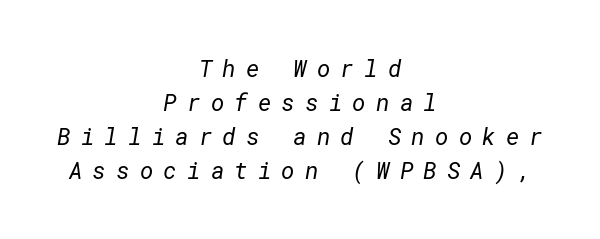
Q: Is the text bold? A: No.
Q: Is the text underlined? A: No.
Q: How is the paragraph aligned? A: Centered.
Q: Is the spacing between letters normal or unusually wide? A: Unusually wide.
Q: Is the spacing between lines tight, normal or loose? A: Normal.
